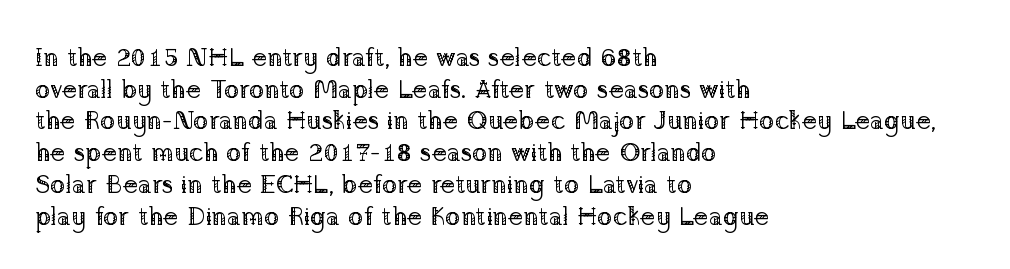
Q: Is the text bold? A: No.
Q: Is the text italic (slanted)? A: No, it is upright.
Q: Is the text underlined? A: No.
Q: How is the paragraph aligned? A: Left-aligned.
Q: Is the spacing between letters normal or unusually wide? A: Normal.
